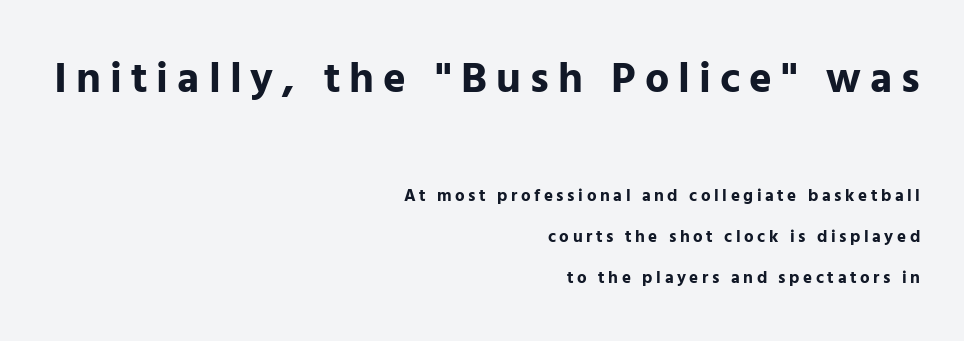
Q: Is the text bold? A: Yes.
Q: Is the text italic (slanted)? A: No, it is upright.
Q: Is the typeface a serif or a sans-serif typeface? A: Sans-serif.
Q: Is the text underlined? A: No.
Q: How is the paragraph aligned? A: Right-aligned.
Q: Is the spacing between letters normal or unusually wide? A: Unusually wide.
Q: Is the spacing between lines tight, normal or loose? A: Loose.
Q: Which block of text is set in a larger size, the first (top) or the second (bottom)? A: The first (top) one.
Q: Width (condensed, normal, or wide)? A: Normal.
Q: Stroke contrast? A: Low.
Q: x-height? A: Medium.
Q: Monospaced? A: No.
